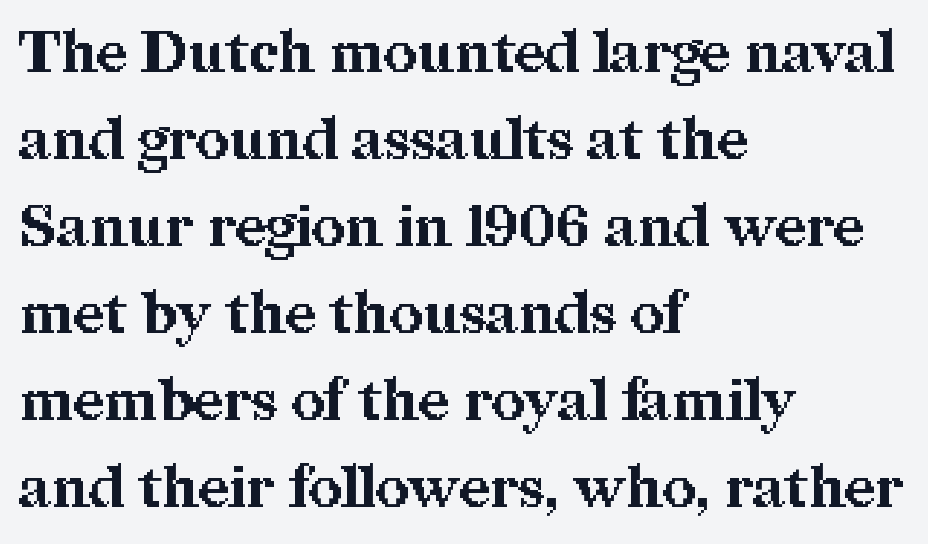
The lettering stays uniformly vertical, giving the passage a roman look. Varying glyph widths throughout — classic text-font behaviour. Alignment: flush left. The rendering keeps characters at their native spacing. In terms of leading, this rendering sits right in the middle. You can tell from the footed stems that serif type was used.
